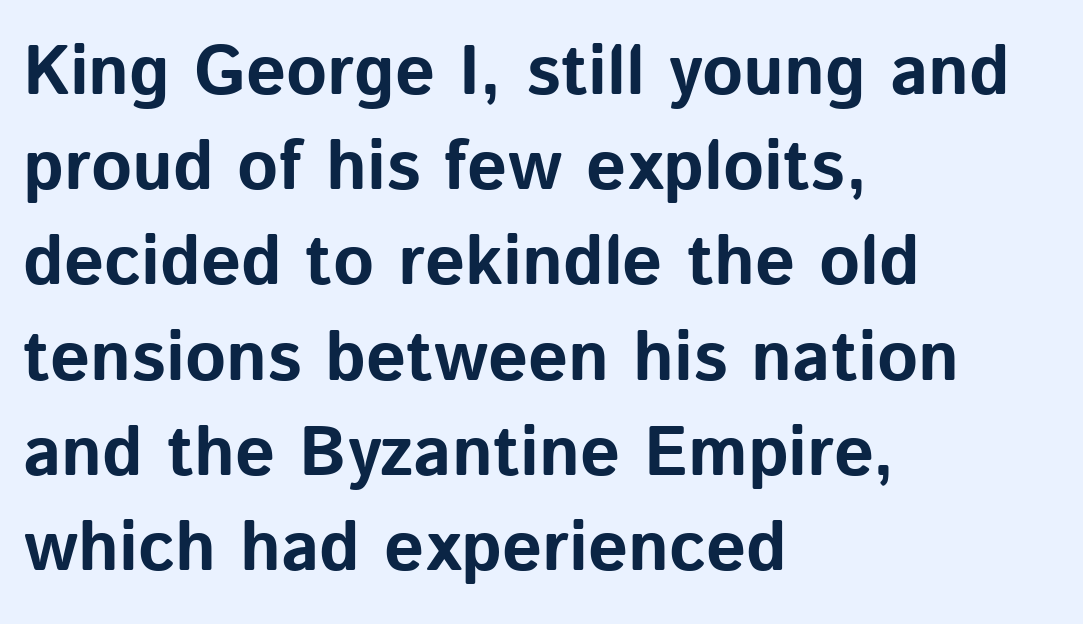
{"serif": "no", "italic": "no", "bold": "yes", "weight": "bold", "width": "normal", "stroke_contrast": "low", "x_height": "medium", "monospaced": "no", "underline": "no", "align": "left", "line_spacing": "normal", "line_spacing_ratio": 1.36, "letter_spacing": "normal", "letter_spacing_em": 0.0, "glyph_px": 70}
